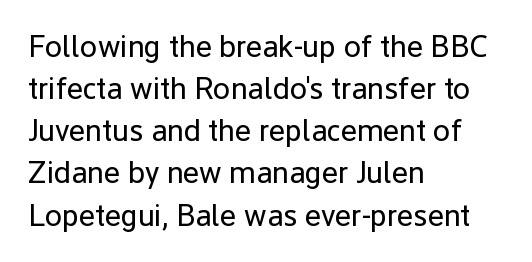
Q: Is the text bold? A: No.
Q: Is the text italic (slanted)? A: No, it is upright.
Q: Is the typeface a serif or a sans-serif typeface? A: Sans-serif.
Q: Is the text underlined? A: No.
Q: How is the paragraph aligned? A: Left-aligned.
Q: Is the spacing between letters normal or unusually wide? A: Normal.
Q: Is the spacing between lines tight, normal or loose? A: Normal.
Q: Width (condensed, normal, or wide)? A: Normal.
Q: Stroke contrast? A: Low.
Q: x-height? A: Medium.
Q: Monospaced? A: No.
